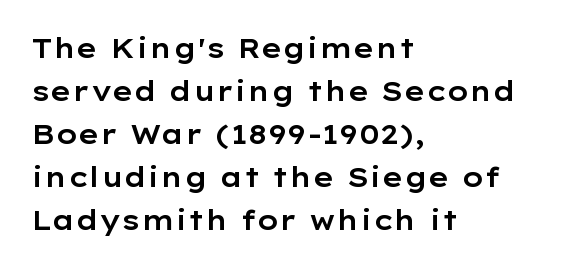
Notice how descenders clear the ascenders below comfortably — that's standard leading. Rendered with straight, roman letterforms. These lines keep a tight, regular rhythm from letter to letter. Only glyphs here, with clear space below each row. Line beginnings align vertically; line endings do not.
